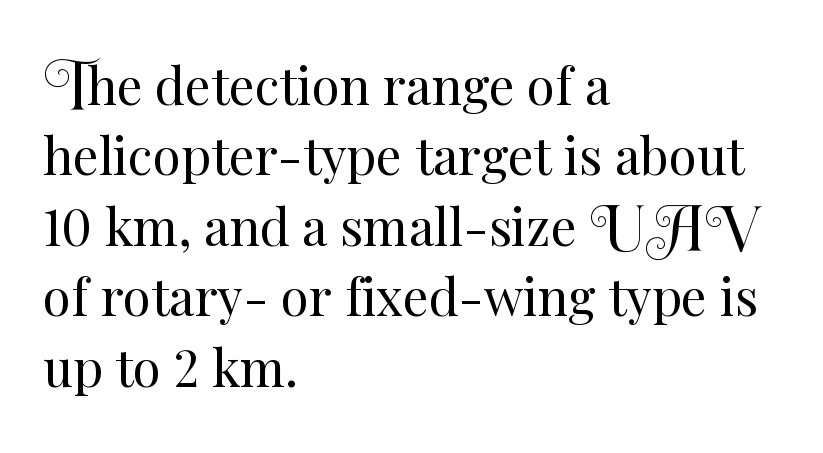
These lines are rendered in a variable-pitch font. A roman cut, with each character standing at attention. Stems here are at most as thick as an everyday book face. Visually the block forms a straight wall on the left and a jagged coastline on the right. The specimen omits any rule beneath the text block's lines.
